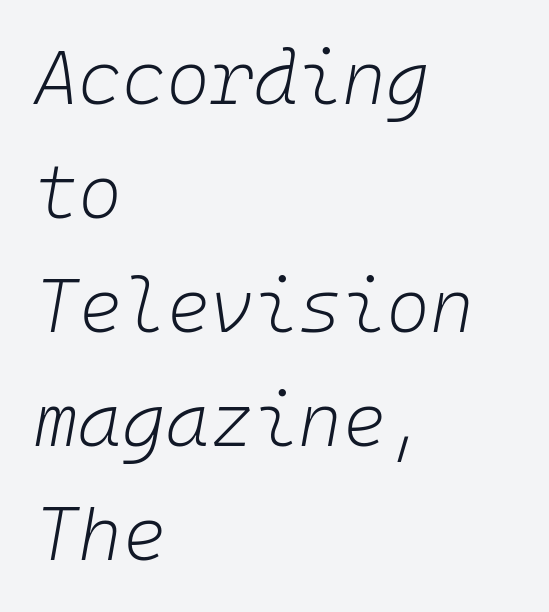
Q: Is the text bold? A: No.
Q: Is the text italic (slanted)? A: Yes, it leans right by about 10 degrees.
Q: Is the text underlined? A: No.
Q: How is the paragraph aligned? A: Left-aligned.
Q: Is the spacing between letters normal or unusually wide? A: Normal.
Q: Is the spacing between lines tight, normal or loose? A: Normal.
Q: Width (condensed, normal, or wide)? A: Normal.
Q: Stroke contrast? A: Low.
Q: x-height? A: Medium.
Q: Monospaced? A: Yes.
